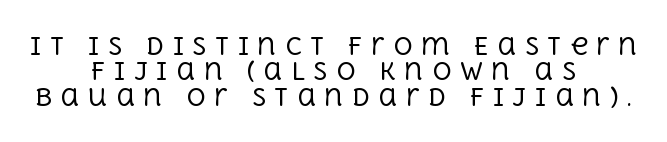
{"italic": "no", "bold": "no", "underline": "no", "align": "center", "line_spacing": "tight", "line_spacing_ratio": 1.06, "letter_spacing": "wide", "letter_spacing_em": 0.34, "glyph_px": 24}
